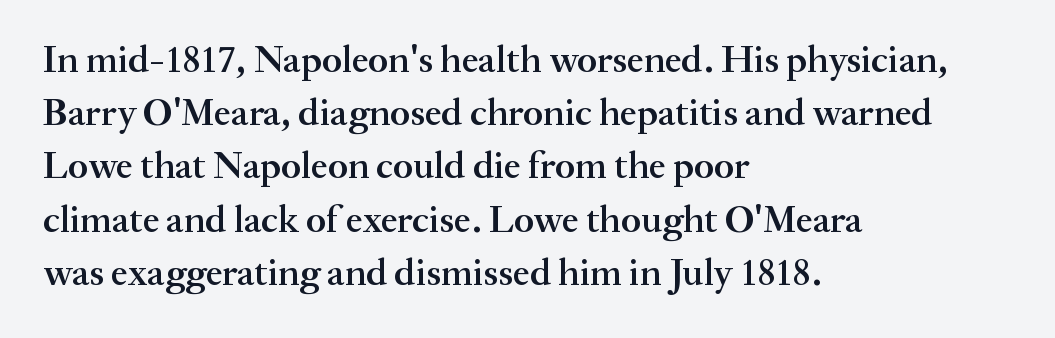
Stroke terminals: seriffed. Inter-character spacing is left at the font's built-in metrics. Here the designer chose a conventional face with non-uniform glyph widths. Line beginnings align vertically; line endings do not. Do the letters lean? They stand straight. The rendering uses a moderate line-height, typical for paragraphs.
